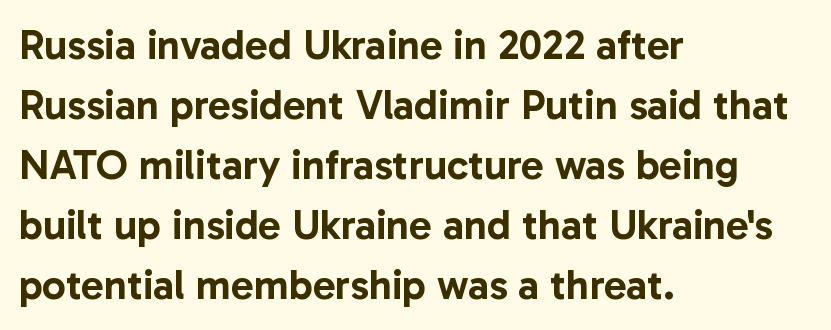
{"serif": "no", "italic": "no", "width": "normal", "stroke_contrast": "low", "x_height": "medium", "monospaced": "no", "underline": "no", "align": "left", "line_spacing": "normal", "line_spacing_ratio": 1.43, "letter_spacing": "normal", "letter_spacing_em": 0.0, "glyph_px": 42}
